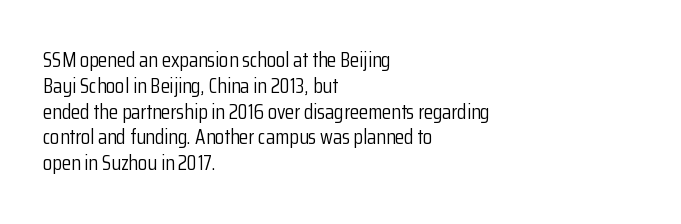
The image shows 21 px text type, upright; set left-aligned, line spacing 1.23x, normal letter spacing, not underlined.
